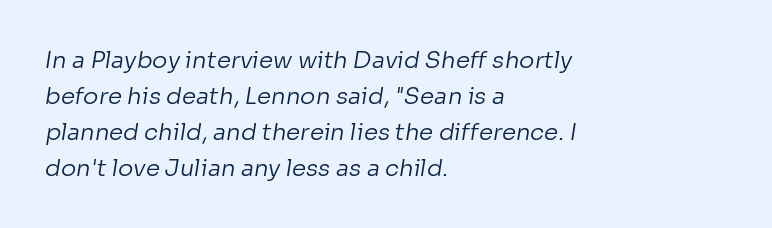
The image shows 23 px text type; set left-aligned, normal line spacing (1.56x), normal letter spacing, not underlined.
